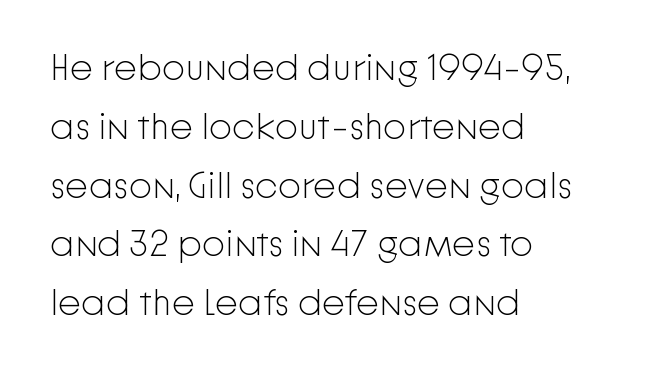
Posture: upright roman. All the whitespace from short lines collects on the right. Weight class: somewhere from thin through regular. The letters advance in unequal steps, a hallmark of proportional type.
